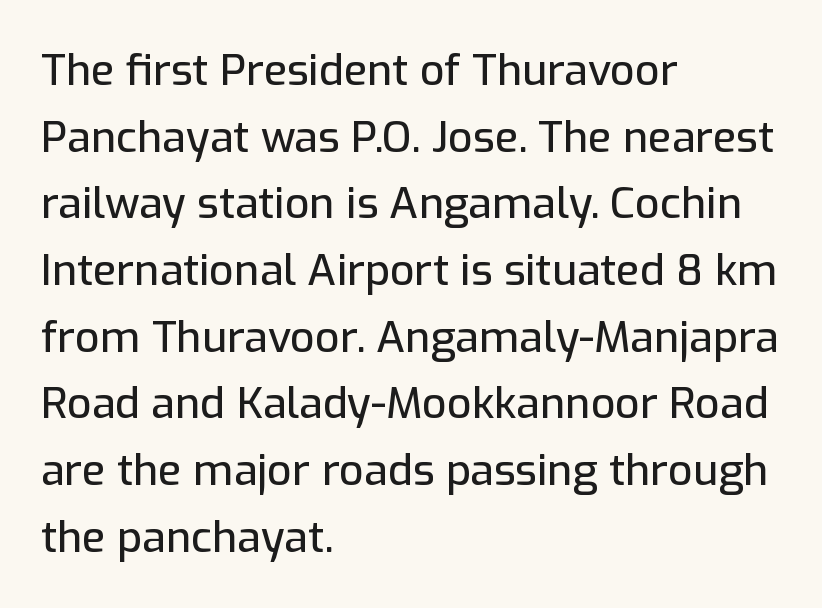
Q: Is the text italic (slanted)? A: No, it is upright.
Q: Is the typeface a serif or a sans-serif typeface? A: Sans-serif.
Q: Is the text underlined? A: No.
Q: How is the paragraph aligned? A: Left-aligned.
Q: Is the spacing between letters normal or unusually wide? A: Normal.
Q: Is the spacing between lines tight, normal or loose? A: Normal.
Q: Width (condensed, normal, or wide)? A: Normal.
Q: Stroke contrast? A: Low.
Q: x-height? A: Medium.
Q: Monospaced? A: No.
